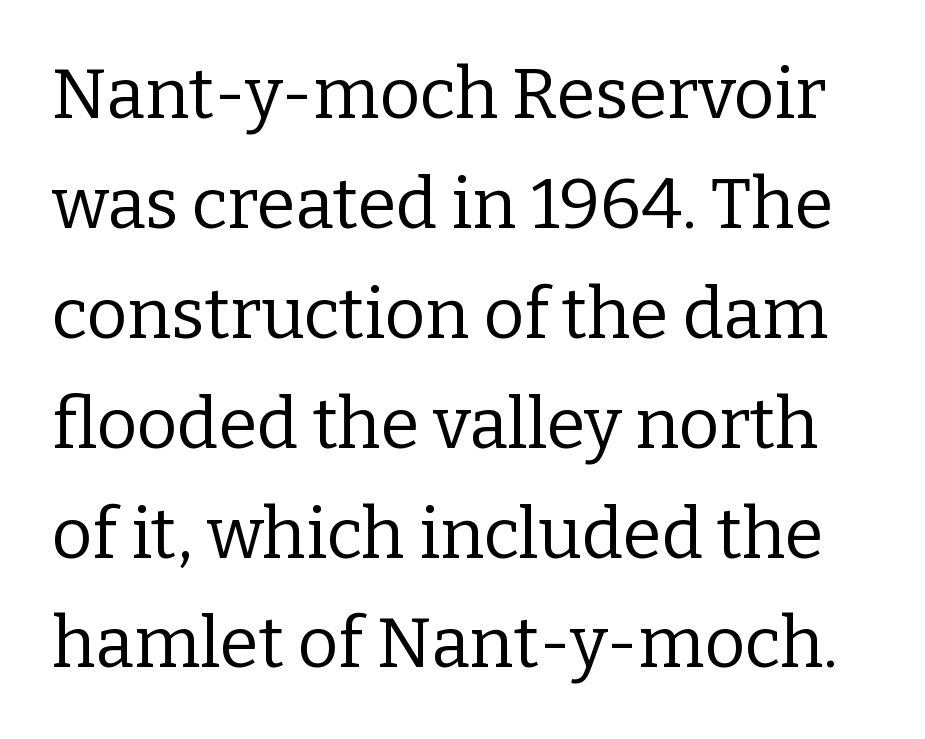
{"serif": "yes", "italic": "no", "bold": "no", "weight": "regular", "width": "normal", "stroke_contrast": "low", "x_height": "medium", "monospaced": "no", "underline": "no", "line_spacing": "normal", "line_spacing_ratio": 1.57, "letter_spacing": "normal", "letter_spacing_em": 0.0, "glyph_px": 70}
